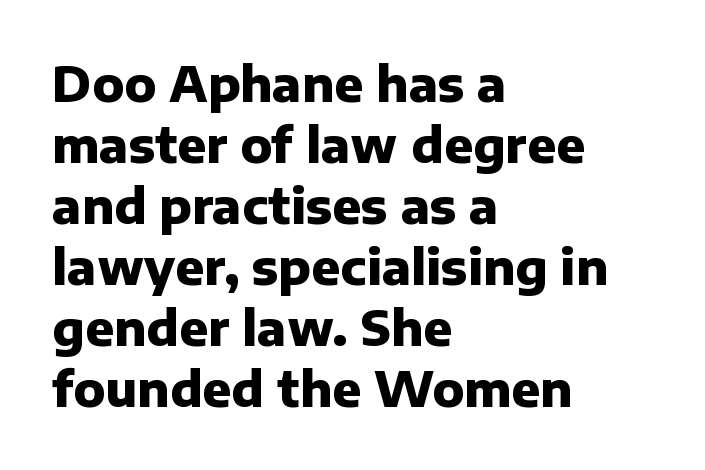
Horizontal alignment here is leftward, the default for most running prose. Observe the ordinary spacing: letters are neighbours, not strangers. The specimen omits any rule beneath the text block's lines. I'd describe the lettering as bold — thick and assertive. Each new line begins a customary step beneath the previous one. Regarding serifs, this sample does without them.
